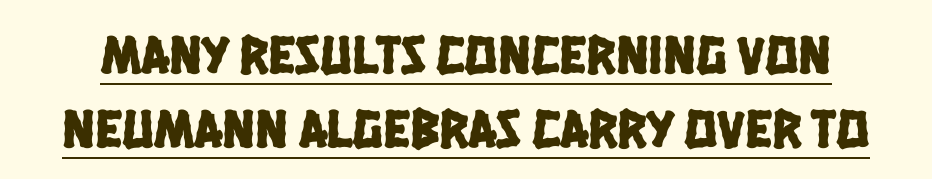
Students, note that the glyphs here touch the page at normal intervals. Is this a sans? Yes — the strokes have no serifs. The rendering uses a moderate line-height, typical for paragraphs. Proportional: the letters do not fall into vertical columns. Every word sits above its own underline.
